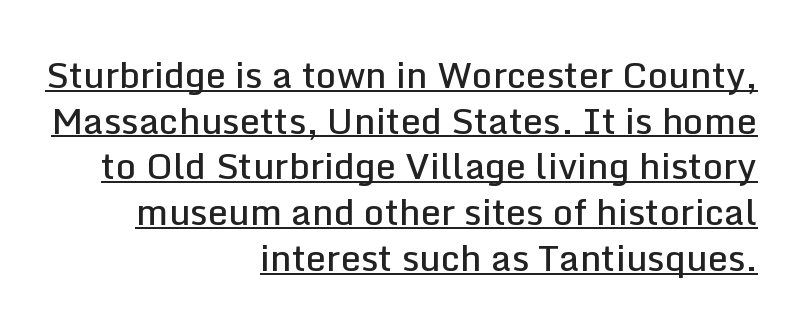
{"serif": "no", "italic": "no", "bold": "semi", "weight": "semibold", "width": "normal", "stroke_contrast": "low", "x_height": "medium", "monospaced": "no", "underline": "yes", "align": "right", "line_spacing": "normal", "line_spacing_ratio": 1.27, "letter_spacing": "normal", "letter_spacing_em": 0.0, "glyph_px": 36}
